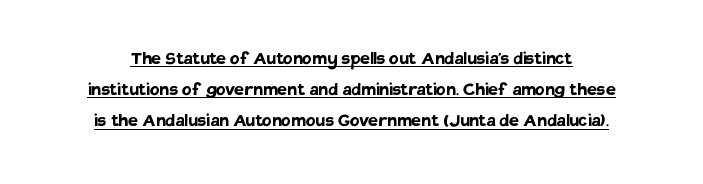
Q: Is the text bold? A: Yes.
Q: Is the text italic (slanted)? A: No, it is upright.
Q: Is the text underlined? A: Yes.
Q: Is the spacing between letters normal or unusually wide? A: Normal.
Q: Is the spacing between lines tight, normal or loose? A: Normal.
